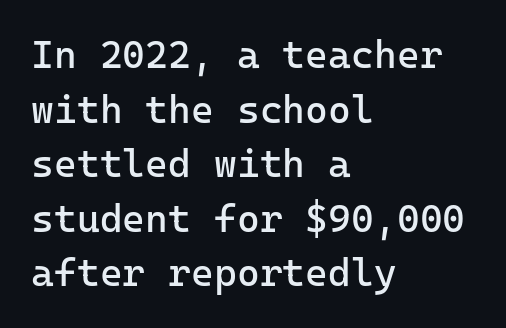
{"serif": "no", "italic": "no", "bold": "no", "weight": "regular", "width": "normal", "stroke_contrast": "low", "x_height": "medium", "underline": "no", "align": "left", "line_spacing": "normal", "line_spacing_ratio": 1.4, "letter_spacing": "normal", "letter_spacing_em": 0.0, "glyph_px": 39}
